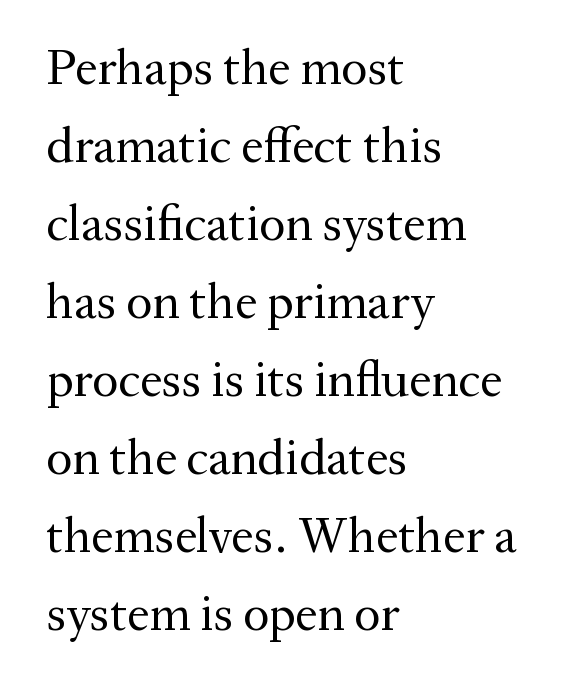
Q: Is the text bold? A: No.
Q: Is the text italic (slanted)? A: No, it is upright.
Q: Is the typeface a serif or a sans-serif typeface? A: Serif.
Q: Is the text underlined? A: No.
Q: How is the paragraph aligned? A: Left-aligned.
Q: Is the spacing between letters normal or unusually wide? A: Normal.
Q: Is the spacing between lines tight, normal or loose? A: Normal.
Q: Width (condensed, normal, or wide)? A: Normal.
Q: Stroke contrast? A: Medium.
Q: x-height? A: Medium.
Q: Monospaced? A: No.
